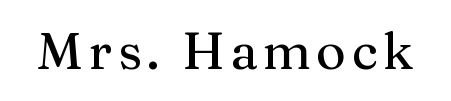
The image shows 51 px serif type, upright; set not underlined; medium stroke contrast and a medium x-height.
